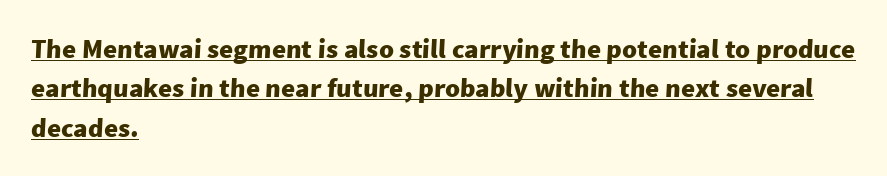
{"bold": "yes", "underline": "yes", "align": "left", "line_spacing": "normal", "line_spacing_ratio": 1.46, "letter_spacing": "normal", "letter_spacing_em": 0.0, "glyph_px": 27}
